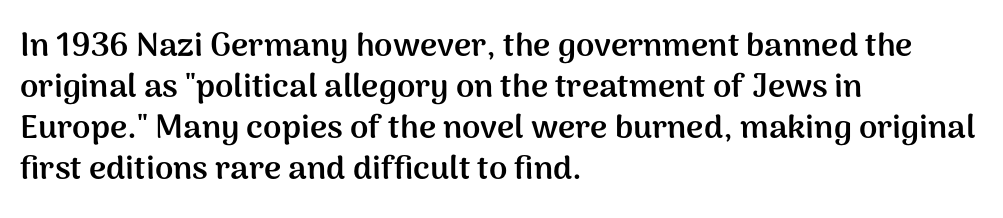
{"serif": "no", "italic": "no", "bold": "yes", "weight": "semibold", "width": "normal", "stroke_contrast": "medium", "x_height": "medium", "monospaced": "no", "underline": "no", "align": "left", "line_spacing_ratio": 1.24, "letter_spacing": "normal", "letter_spacing_em": 0.0, "glyph_px": 33}
